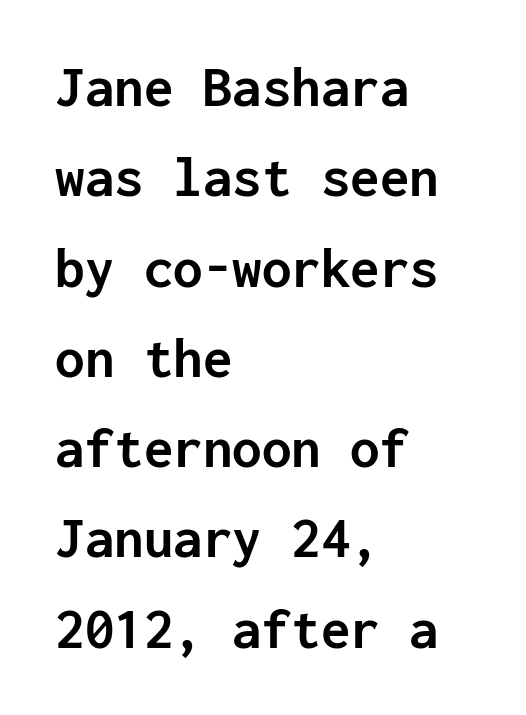
The image shows 59 px semibold sans-serif type, upright, monospaced; set left-aligned, normal line spacing (1.53x), normal letter spacing, not underlined; low stroke contrast and a medium x-height.
